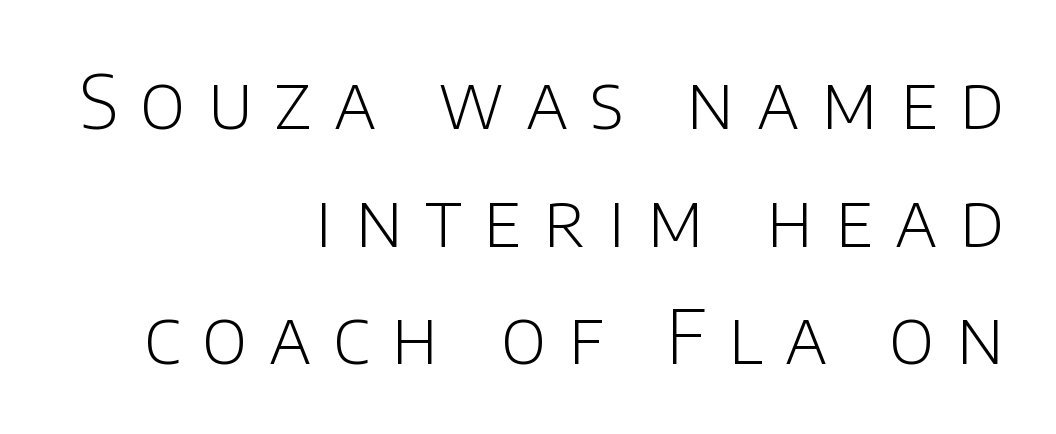
{"serif": "no", "italic": "no", "bold": "no", "weight": "light", "width": "normal", "stroke_contrast": "low", "x_height": "large", "monospaced": "no", "underline": "no", "align": "right", "line_spacing": "normal", "line_spacing_ratio": 1.59, "letter_spacing": "wide", "letter_spacing_em": 0.3, "glyph_px": 74}
